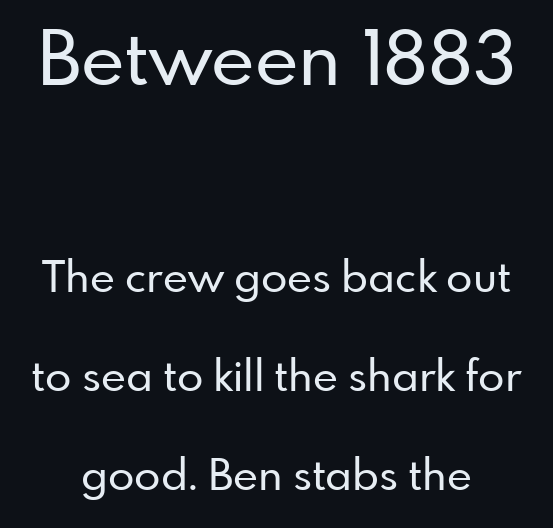
Q: Is the text italic (slanted)? A: No, it is upright.
Q: Is the typeface a serif or a sans-serif typeface? A: Sans-serif.
Q: Is the text underlined? A: No.
Q: Is the spacing between letters normal or unusually wide? A: Normal.
Q: Is the spacing between lines tight, normal or loose? A: Loose.
Q: Which block of text is set in a larger size, the first (top) or the second (bottom)? A: The first (top) one.
Q: Width (condensed, normal, or wide)? A: Normal.
Q: Stroke contrast? A: Low.
Q: x-height? A: Small.
Q: Monospaced? A: No.
